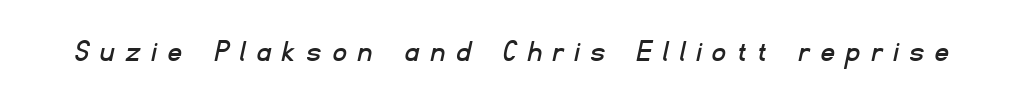
Someone cranked the tracking dial way up on this one. This sample has the flowing, uneven cadence of proportional lettering. Letters rest on an invisible, unmarked baseline. The typeface chosen for these lines omits serifs.
